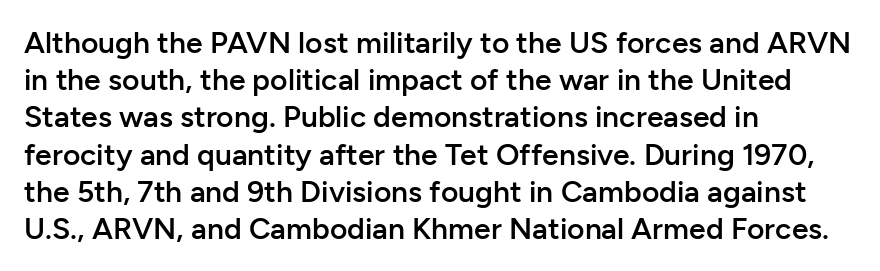
{"serif": "no", "italic": "no", "bold": "semi", "weight": "semibold", "width": "normal", "stroke_contrast": "low", "x_height": "medium", "monospaced": "no", "underline": "no", "align": "left", "line_spacing_ratio": 1.24, "letter_spacing": "normal", "letter_spacing_em": 0.0, "glyph_px": 30}
